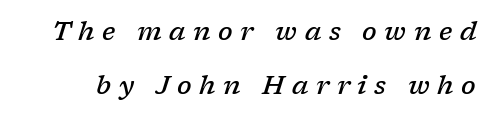
A typesetter would call this leading open, well beyond the default. An italicized treatment has been applied to the whole sample. Does the weight exceed regular? Yes, but only to semibold. The letterforms stand isolated, each surrounded by extra space. Check the space under the baseline: it is left empty.
